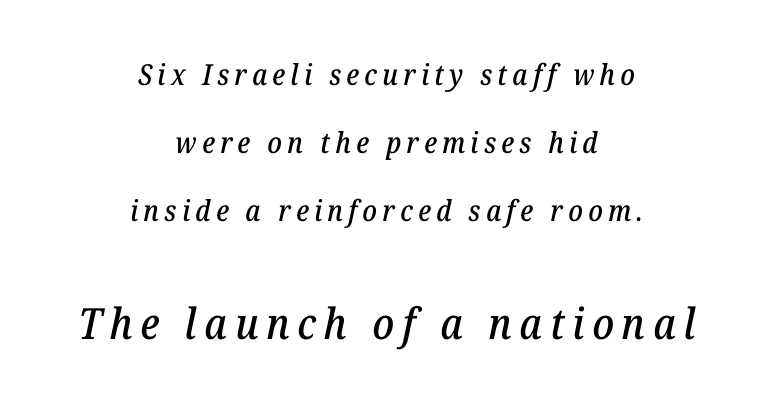
Does the lettering tilt? It does — this is italic. The passage shown is typeset with a serif family. Horizontal alignment here is central, giving a formal, balanced look. Typesetter's note — lower block bumped up in size, upper block left smaller. The area under the type is left untouched. You could not count columns in this text — the font is proportionally spaced.
